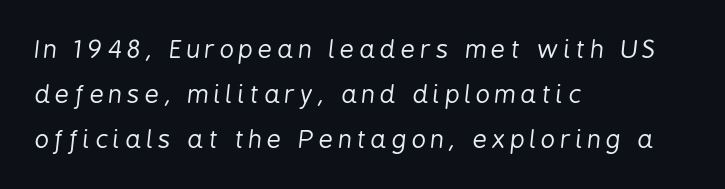
The image shows 25 px text type, italic (leaning right); set left-aligned, line spacing 1.8x, unusually wide letter spacing (+0.2 em), not underlined.
